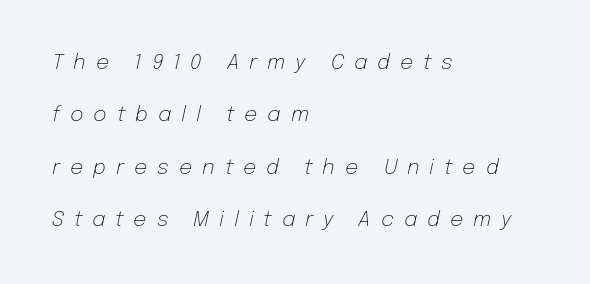
The letters are spread apart with noticeably loose tracking. The string is rendered with underlining switched off. A great deal of white space separates one row of letters from the next. You can tell it's italic because the verticals aren't actually vertical.
